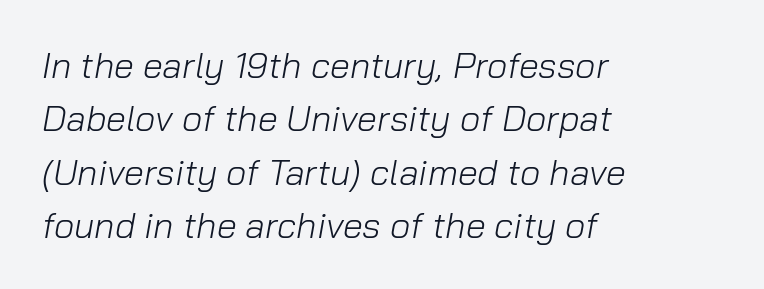
Q: Is the text bold? A: No.
Q: Is the text italic (slanted)? A: Yes, it leans right by about 10 degrees.
Q: Is the text underlined? A: No.
Q: How is the paragraph aligned? A: Left-aligned.
Q: Is the spacing between letters normal or unusually wide? A: Normal.
Q: Is the spacing between lines tight, normal or loose? A: Normal.
Q: Width (condensed, normal, or wide)? A: Normal.
Q: Stroke contrast? A: Low.
Q: x-height? A: Medium.
Q: Monospaced? A: No.
